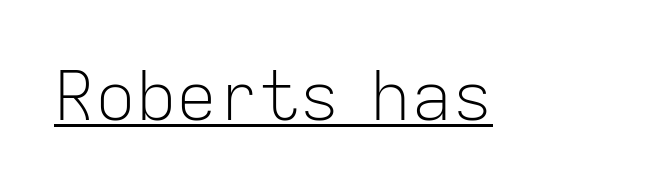
The image shows 68 px light sans-serif type, upright; set normal letter spacing, underlined; low stroke contrast and a medium x-height.
